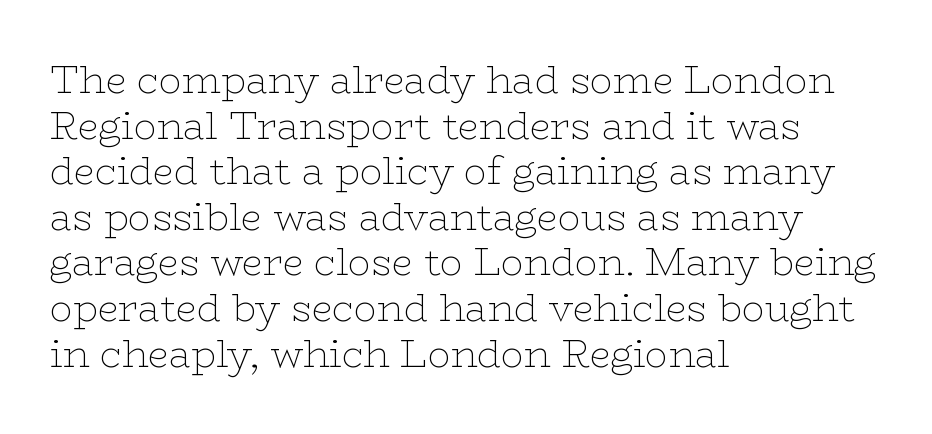
{"serif": "yes", "italic": "no", "bold": "no", "weight": "thin", "width": "wide", "stroke_contrast": "low", "x_height": "medium", "monospaced": "no", "underline": "no", "align": "left", "line_spacing_ratio": 1.2, "letter_spacing": "normal", "letter_spacing_em": 0.0, "glyph_px": 38}
